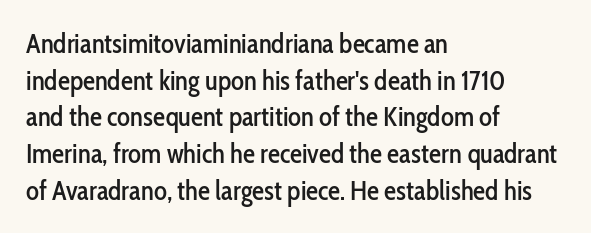
Alignment: flush left. The lettering stays uniformly vertical, giving the passage a roman look. The block of text has a typical density, with ordinary space between rows. Beneath every word, the page is bare. Compared with typical body copy, the letter spacing here is the same.
